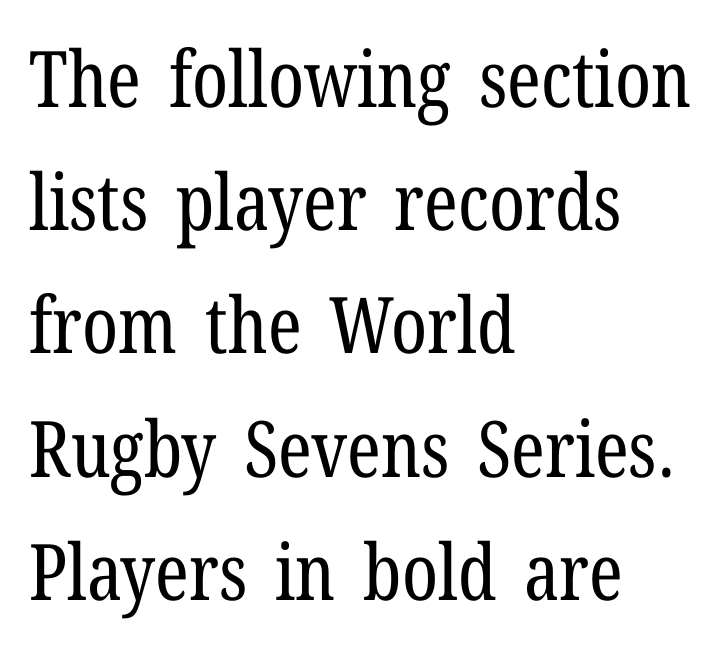
The image shows 78 px regular-weight, condensed serif type, upright; set left-aligned, normal line spacing (1.58x), normal letter spacing, not underlined; low stroke contrast and a medium x-height.
